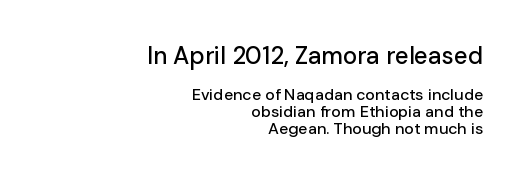
Q: Is the text italic (slanted)? A: No, it is upright.
Q: Is the text underlined? A: No.
Q: How is the paragraph aligned? A: Right-aligned.
Q: Is the spacing between letters normal or unusually wide? A: Normal.
Q: Is the spacing between lines tight, normal or loose? A: Tight.
Q: Which block of text is set in a larger size, the first (top) or the second (bottom)? A: The first (top) one.
